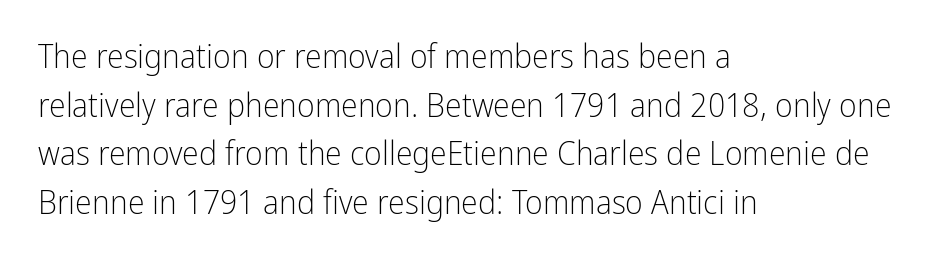
Q: Is the text bold? A: No.
Q: Is the text italic (slanted)? A: No, it is upright.
Q: Is the typeface a serif or a sans-serif typeface? A: Sans-serif.
Q: Is the text underlined? A: No.
Q: How is the paragraph aligned? A: Left-aligned.
Q: Is the spacing between letters normal or unusually wide? A: Normal.
Q: Is the spacing between lines tight, normal or loose? A: Normal.
Q: Width (condensed, normal, or wide)? A: Condensed.
Q: Stroke contrast? A: Low.
Q: x-height? A: Medium.
Q: Monospaced? A: No.
